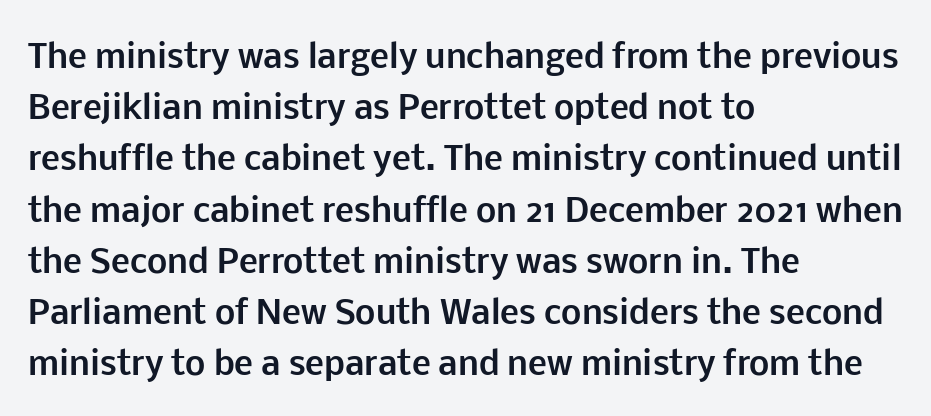
Q: Is the text bold? A: Yes.
Q: Is the text italic (slanted)? A: No, it is upright.
Q: Is the typeface a serif or a sans-serif typeface? A: Sans-serif.
Q: Is the text underlined? A: No.
Q: How is the paragraph aligned? A: Left-aligned.
Q: Is the spacing between letters normal or unusually wide? A: Normal.
Q: Is the spacing between lines tight, normal or loose? A: Normal.
Q: Width (condensed, normal, or wide)? A: Normal.
Q: Stroke contrast? A: Low.
Q: x-height? A: Medium.
Q: Monospaced? A: No.
